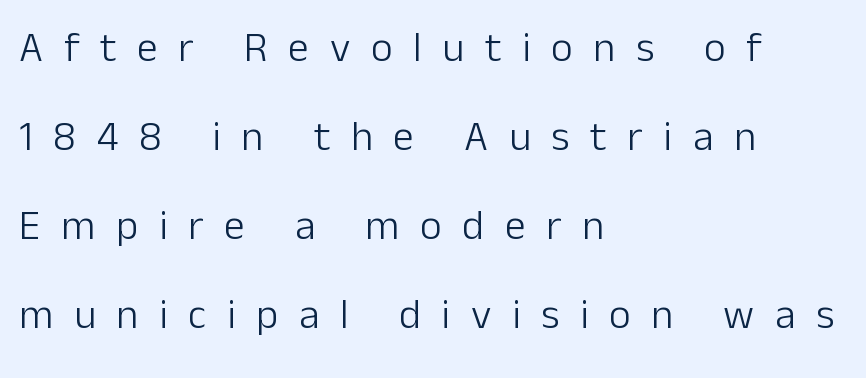
Q: Is the text bold? A: No.
Q: Is the text italic (slanted)? A: No, it is upright.
Q: Is the typeface a serif or a sans-serif typeface? A: Sans-serif.
Q: Is the text underlined? A: No.
Q: How is the paragraph aligned? A: Left-aligned.
Q: Is the spacing between letters normal or unusually wide? A: Unusually wide.
Q: Is the spacing between lines tight, normal or loose? A: Loose.
Q: Width (condensed, normal, or wide)? A: Normal.
Q: Stroke contrast? A: Low.
Q: x-height? A: Medium.
Q: Monospaced? A: No.
